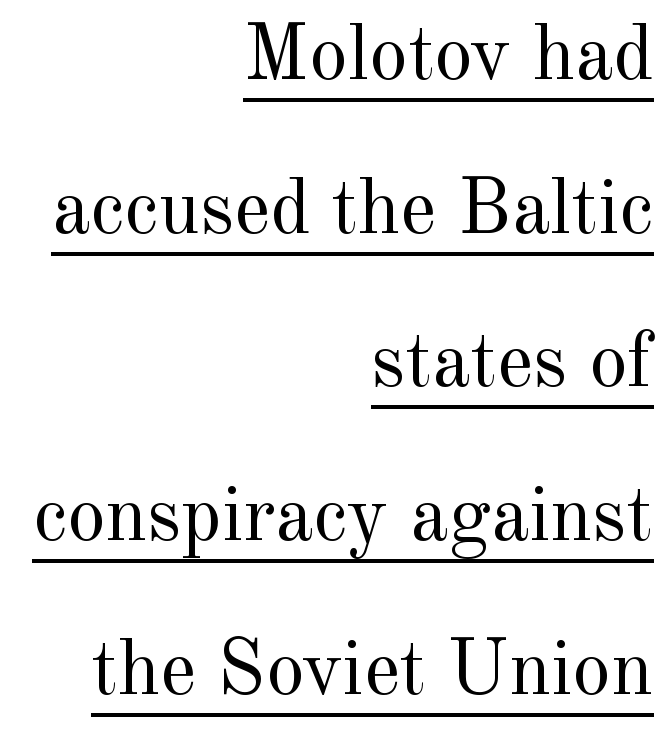
The image shows 78 px regular-weight serif type, upright; set right-aligned, loose line spacing (1.97x), normal letter spacing, underlined; a small x-height.
